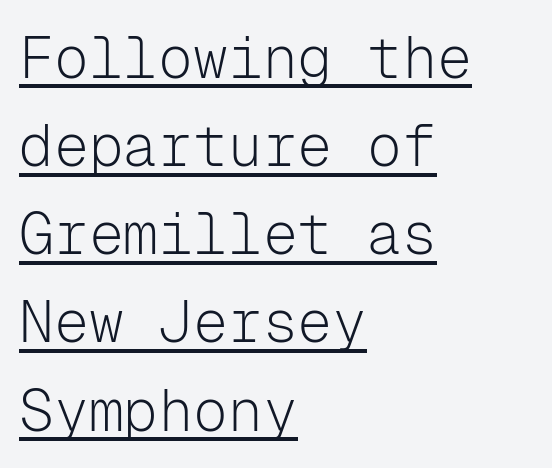
Weight: in the light-to-regular range. Here the designer chose a console-style face with uniform glyph widths. Characters remain perfectly vertical along every line. Descenders here cross a horizontal rule under the line. Line beginnings align vertically; line endings do not.
